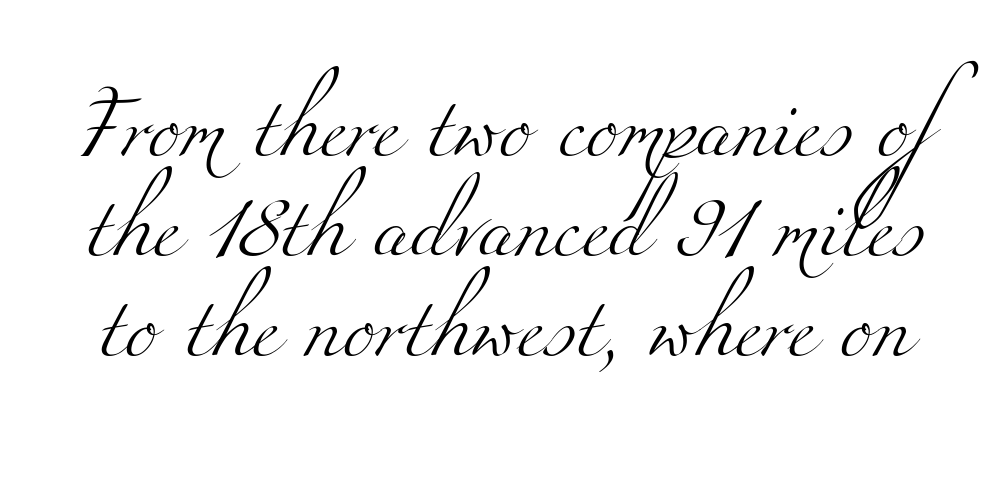
Nothing heavy about these letters — not bold at all. A typesetter would call this zero additional tracking. Leading matches the norm, producing a regular column. Varying glyph widths throughout — classic text-font behaviour. The words here are not underlined.
